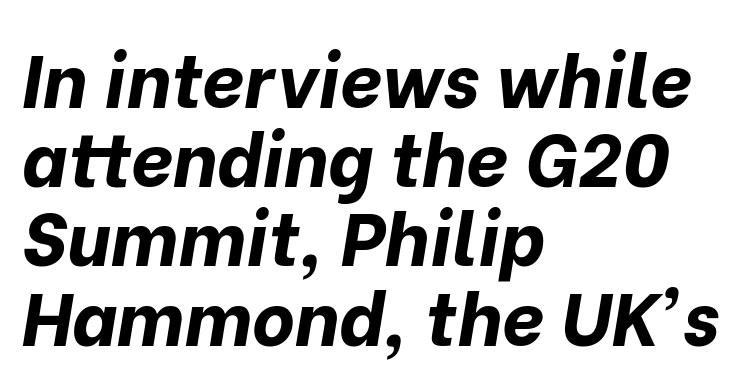
{"italic": "yes", "lean": "right", "slant_degrees": 10, "bold": "yes", "weight": "bold", "width": "normal", "stroke_contrast": "low", "x_height": "medium", "monospaced": "no", "underline": "no", "align": "left", "line_spacing": "tight", "line_spacing_ratio": 1.07, "letter_spacing": "normal", "letter_spacing_em": 0.0, "glyph_px": 74}
